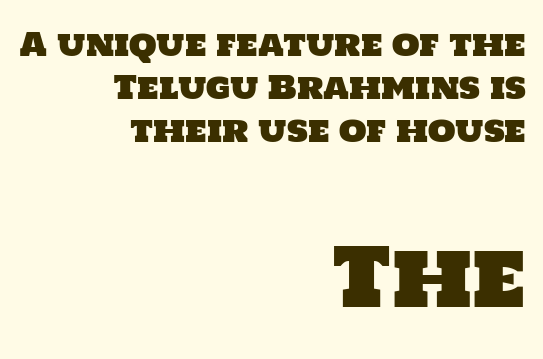
Q: Is the typeface a serif or a sans-serif typeface? A: Sans-serif.
Q: Is the text underlined? A: No.
Q: How is the paragraph aligned? A: Right-aligned.
Q: Is the spacing between letters normal or unusually wide? A: Normal.
Q: Is the spacing between lines tight, normal or loose? A: Normal.
Q: Which block of text is set in a larger size, the first (top) or the second (bottom)? A: The second (bottom) one.
Q: Width (condensed, normal, or wide)? A: Normal.
Q: Stroke contrast? A: Low.
Q: x-height? A: Large.
Q: Monospaced? A: No.
